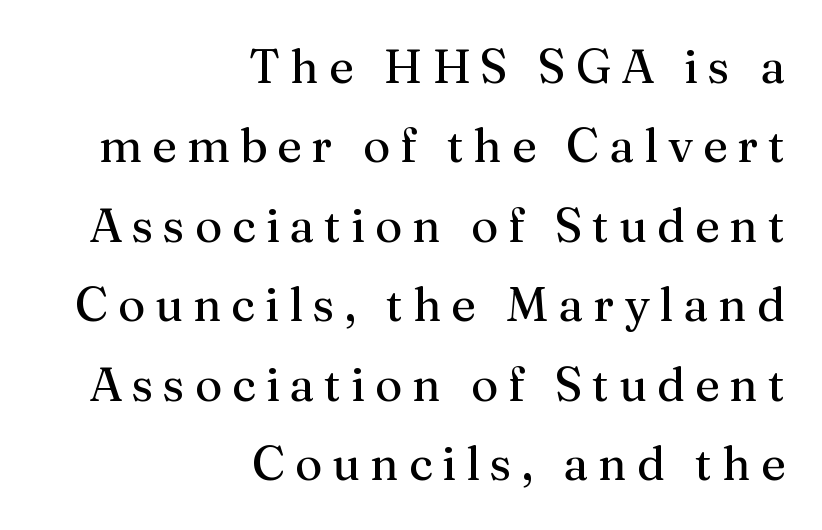
The image shows 47 px regular-weight serif type, upright; set right-aligned, normal line spacing (1.69x), unusually wide letter spacing (+0.21 em), not underlined; medium stroke contrast and a medium x-height.
